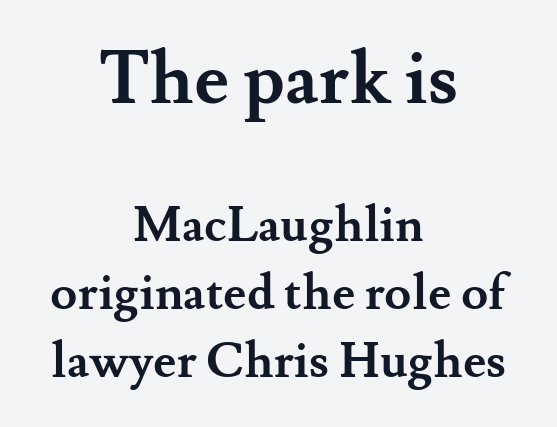
The image shows 74 px semibold serif type, upright; set centered, normal line spacing (1.39x), normal letter spacing, not underlined; the first (top) block is 1.51x larger; medium stroke contrast and a small x-height.
